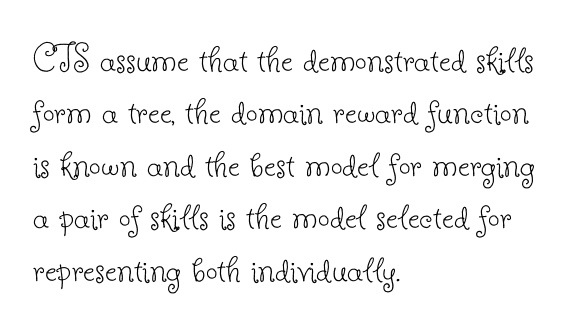
The image shows 42 px thin serif type, upright; set left-aligned, normal line spacing (1.25x), normal letter spacing, not underlined; low stroke contrast and a small x-height.
